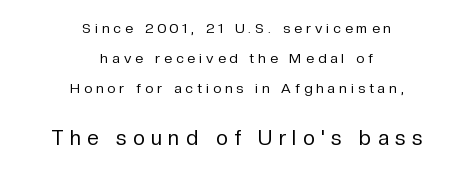
The image shows 21 px text type, upright; set centered, loose line spacing (2.13x), unusually wide letter spacing (+0.3 em), not underlined; the second (bottom) block is 1.5x larger.
